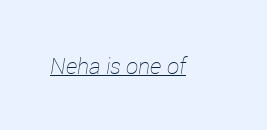
Underlining? Definitely there. When letters slant like this, we call the style italic. Words appear dense and cohesive because spacing is normal. Letters have the restrained weight of plain body copy at most.
